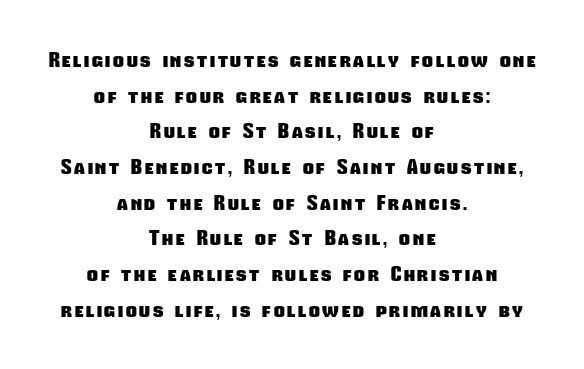
Q: Is the text bold? A: Yes.
Q: Is the text underlined? A: No.
Q: How is the paragraph aligned? A: Centered.
Q: Is the spacing between lines tight, normal or loose? A: Normal.
